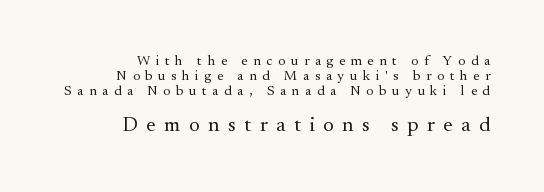
{"italic": "no", "bold": "no", "underline": "no", "align": "right", "line_spacing": "tight", "line_spacing_ratio": 1.06, "letter_spacing": "wide", "letter_spacing_em": 0.4, "larger_block": "second", "size_ratio": 1.5, "glyph_px": 21}
